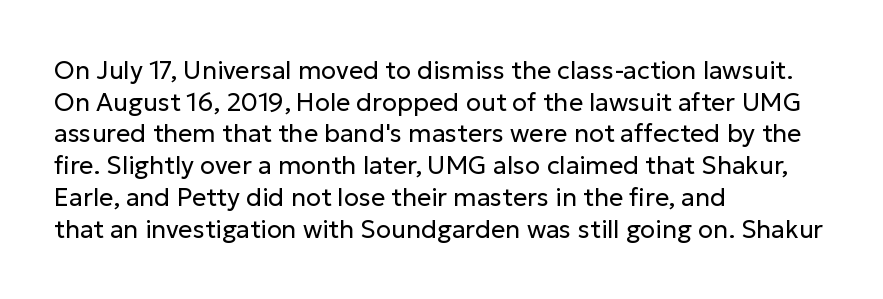
{"italic": "no", "bold": "no", "underline": "no", "align": "left", "line_spacing": "normal", "line_spacing_ratio": 1.27, "letter_spacing": "normal", "letter_spacing_em": 0.0, "glyph_px": 25}
